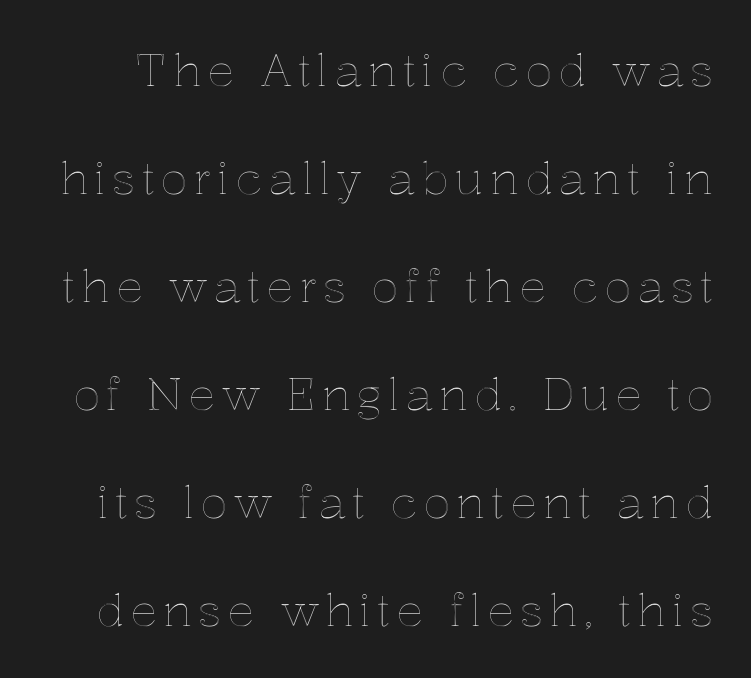
Q: Is the text italic (slanted)? A: No, it is upright.
Q: Is the text underlined? A: No.
Q: Is the spacing between lines tight, normal or loose? A: Loose.
Q: Width (condensed, normal, or wide)? A: Normal.
Q: x-height? A: Medium.
Q: Monospaced? A: No.
